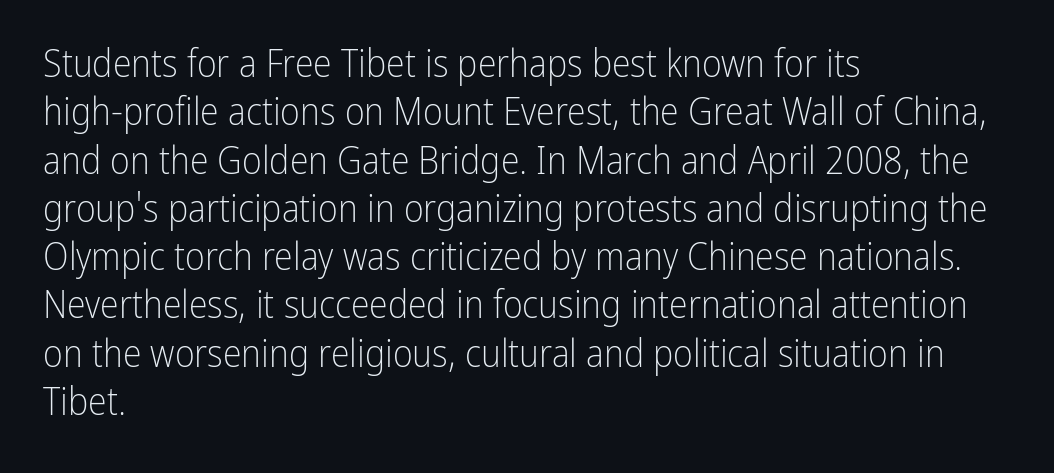
The rendering anchors every line to the left-hand side. Stroke thickness stays within the range of a standard reading face or lighter. Each letter keeps its own natural width here, so spacing adapts to shape. Serif or sans? Sans — the stroke terminals are bare. Anything drawn beneath the words? Only blank space. Is there any slant? The stems are plumb.
